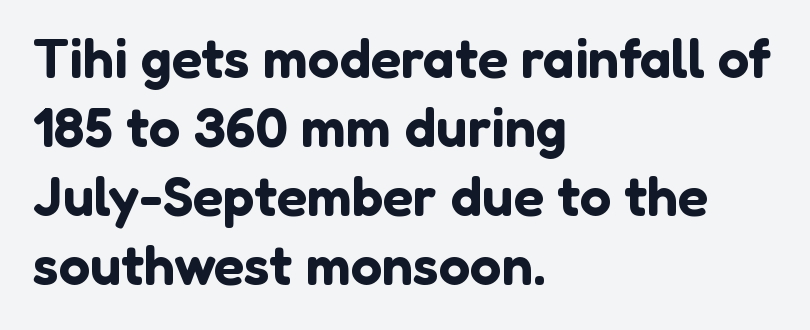
Q: Is the text italic (slanted)? A: No, it is upright.
Q: Is the typeface a serif or a sans-serif typeface? A: Sans-serif.
Q: Is the text underlined? A: No.
Q: How is the paragraph aligned? A: Left-aligned.
Q: Is the spacing between letters normal or unusually wide? A: Normal.
Q: Width (condensed, normal, or wide)? A: Normal.
Q: Stroke contrast? A: Low.
Q: x-height? A: Medium.
Q: Monospaced? A: No.
